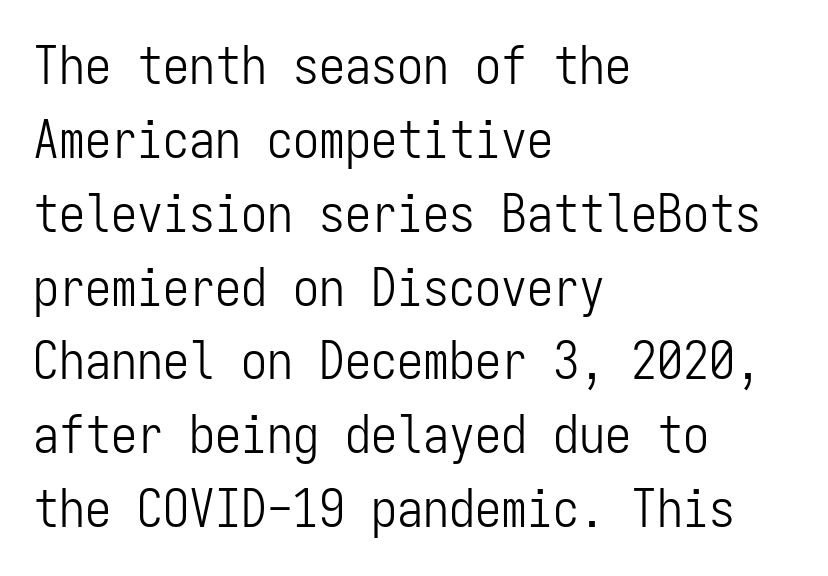
The image shows 52 px light, condensed sans-serif type, upright, monospaced; set left-aligned, normal line spacing (1.42x), normal letter spacing, not underlined; low stroke contrast and a medium x-height.
